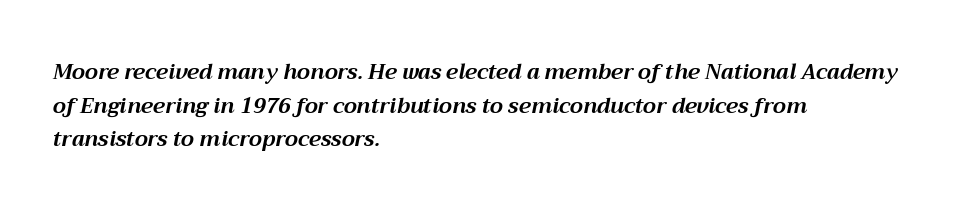
{"italic": "yes", "lean": "right", "slant_degrees": 12, "bold": "yes", "underline": "no", "align": "left", "line_spacing": "normal", "line_spacing_ratio": 1.6, "letter_spacing": "normal", "letter_spacing_em": 0.0, "glyph_px": 21}
